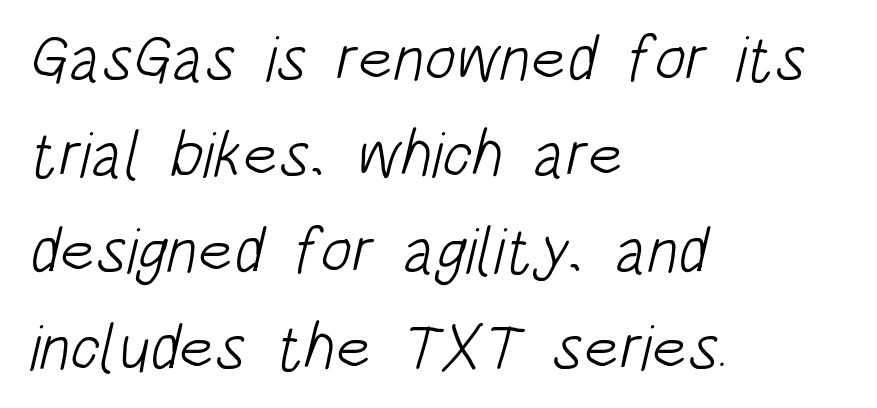
Q: Is the text bold? A: No.
Q: Is the typeface a serif or a sans-serif typeface? A: Sans-serif.
Q: Is the text underlined? A: No.
Q: How is the paragraph aligned? A: Left-aligned.
Q: Is the spacing between letters normal or unusually wide? A: Normal.
Q: Is the spacing between lines tight, normal or loose? A: Normal.
Q: Width (condensed, normal, or wide)? A: Condensed.
Q: Stroke contrast? A: Low.
Q: x-height? A: Large.
Q: Monospaced? A: No.
